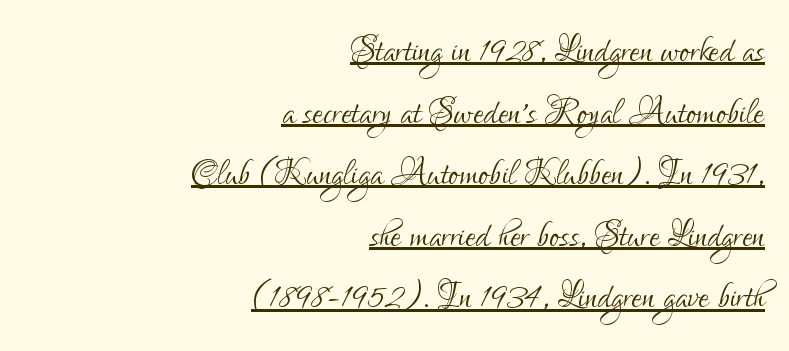
The image shows 47 px light, condensed sans-serif type; set right-aligned, normal line spacing (1.31x), normal letter spacing, underlined; low stroke contrast and a small x-height.
